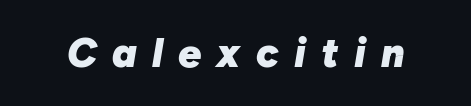
The image shows 41 px heavy type, italic (leaning right); set unusually wide letter spacing (+0.37 em), not underlined; low stroke contrast and a medium x-height.
